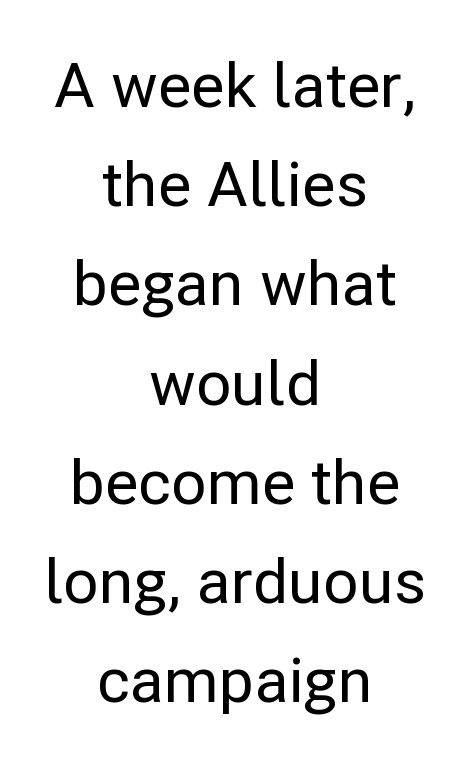
{"serif": "no", "italic": "no", "width": "normal", "stroke_contrast": "low", "x_height": "medium", "monospaced": "no", "underline": "no", "align": "center", "line_spacing": "normal", "line_spacing_ratio": 1.6, "letter_spacing": "normal", "letter_spacing_em": 0.0, "glyph_px": 62}
